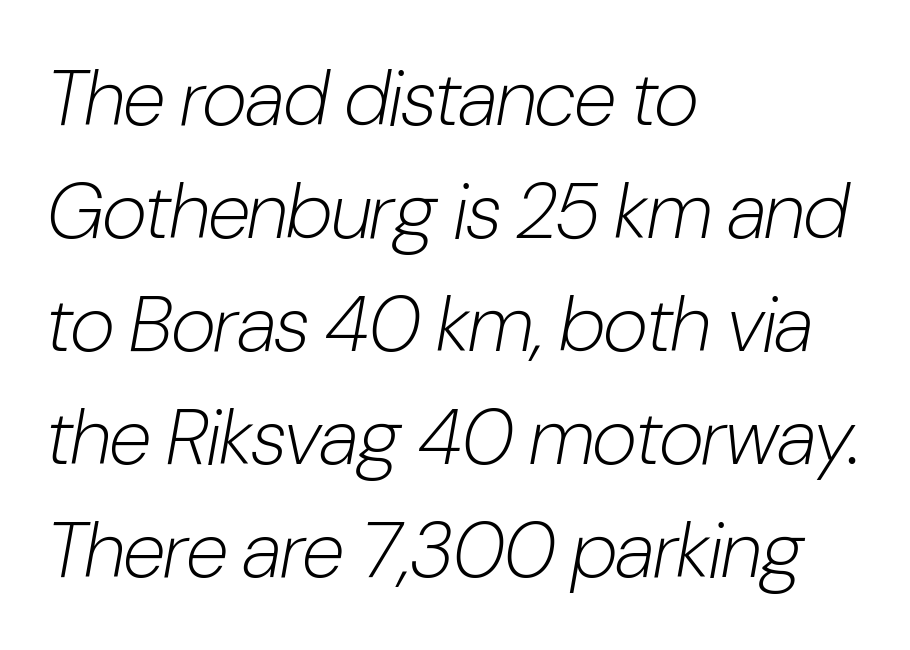
The image shows 78 px light, condensed type, italic (leaning right); set left-aligned, normal line spacing (1.45x), normal letter spacing, not underlined; low stroke contrast and a medium x-height.
